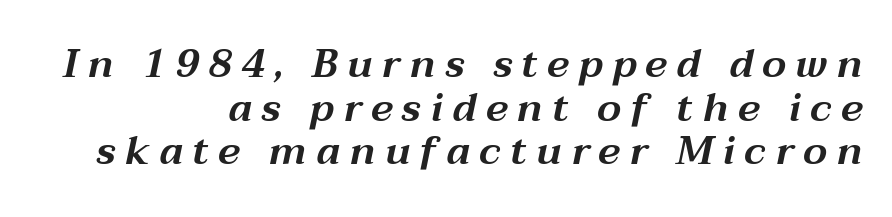
The line-height multiplier appears low, near solid setting. Varying glyph widths throughout — classic text-font behaviour. Designer's note — italics engaged. The setting favours the right margin, as signatures and pull-quotes sometimes do. Any mark beneath the type? The region is blank. Someone cranked the tracking dial way up on this one.
